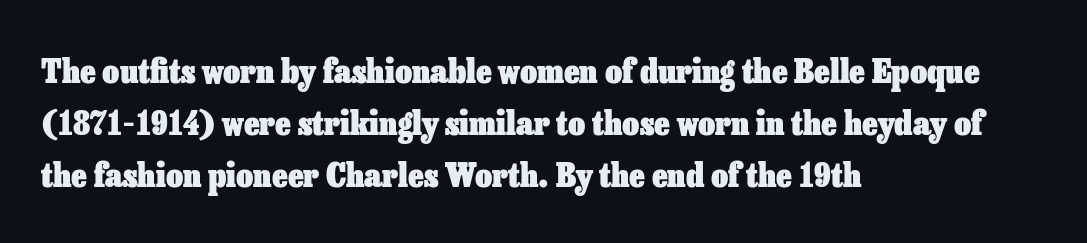
A student would call this left alignment; a typographer would say flush left, rag right. Each glyph is drawn with heavy, bold strokes. Note the varied advance widths — an 'i' is clearly narrower than an 'm'. This sample keeps an unexceptional amount of space between lines. The string is rendered with underlining switched off. Nope, not italic — everything's standing straight.
